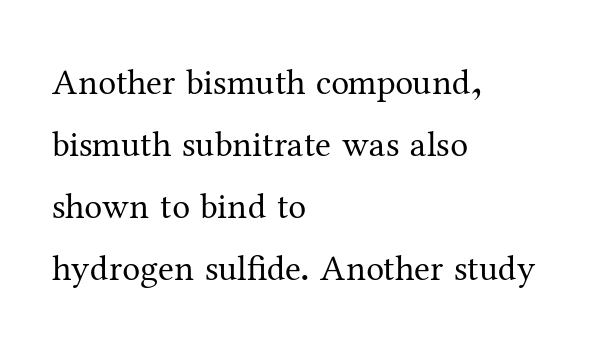
Q: Is the text bold? A: No.
Q: Is the text italic (slanted)? A: No, it is upright.
Q: Is the typeface a serif or a sans-serif typeface? A: Serif.
Q: Is the text underlined? A: No.
Q: How is the paragraph aligned? A: Left-aligned.
Q: Is the spacing between letters normal or unusually wide? A: Normal.
Q: Width (condensed, normal, or wide)? A: Normal.
Q: Stroke contrast? A: Medium.
Q: x-height? A: Medium.
Q: Monospaced? A: No.
